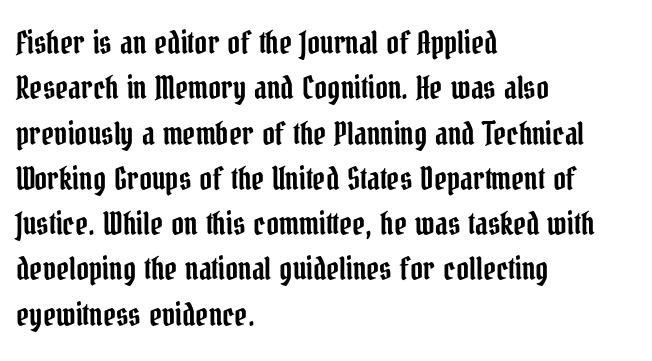
Evenly set lines give the paragraph a standard silhouette. Designer's note — italics off, roman on. The zone under the glyphs is completely vacant. Standard letterfit; no display-style spreading of the glyphs. Caption: multi-line text, flush left, ragged right. Looks like regular typesetting: each glyph gets only the width it needs.
